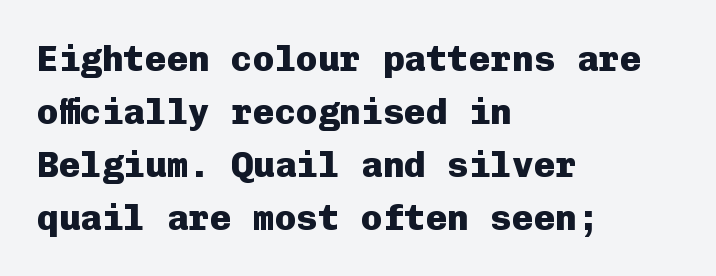
{"serif": "no", "italic": "no", "bold": "yes", "weight": "heavy", "width": "normal", "stroke_contrast": "low", "x_height": "medium", "monospaced": "yes", "underline": "no", "align": "left", "line_spacing": "normal", "line_spacing_ratio": 1.47, "letter_spacing": "normal", "letter_spacing_em": 0.0, "glyph_px": 36}
